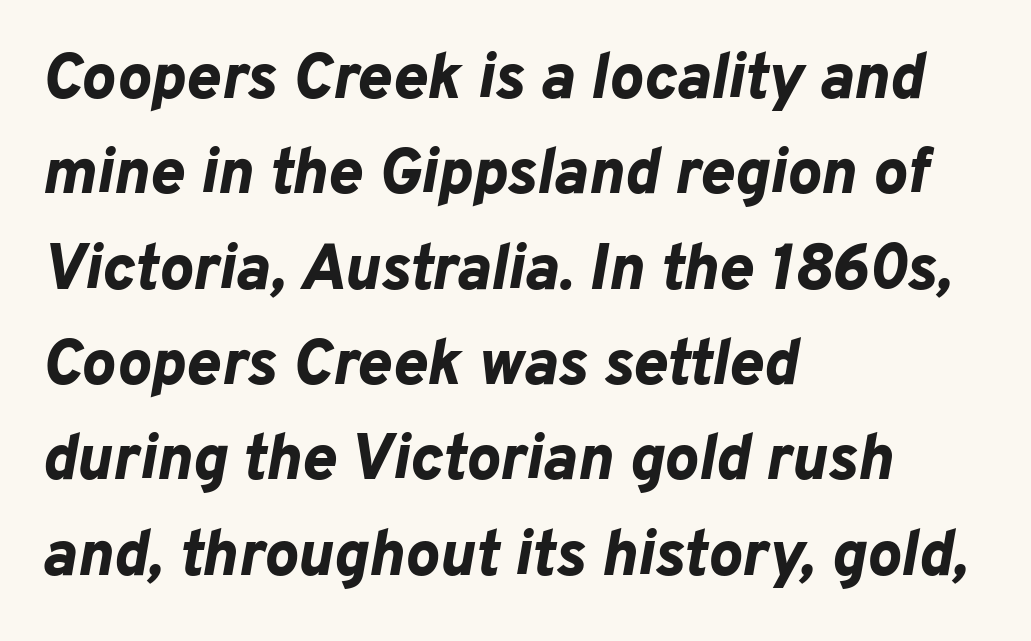
Q: Is the text bold? A: Yes.
Q: Is the text italic (slanted)? A: Yes, it leans right by about 10 degrees.
Q: Is the text underlined? A: No.
Q: How is the paragraph aligned? A: Left-aligned.
Q: Is the spacing between letters normal or unusually wide? A: Normal.
Q: Is the spacing between lines tight, normal or loose? A: Normal.
Q: Width (condensed, normal, or wide)? A: Normal.
Q: Stroke contrast? A: Low.
Q: x-height? A: Medium.
Q: Monospaced? A: No.
